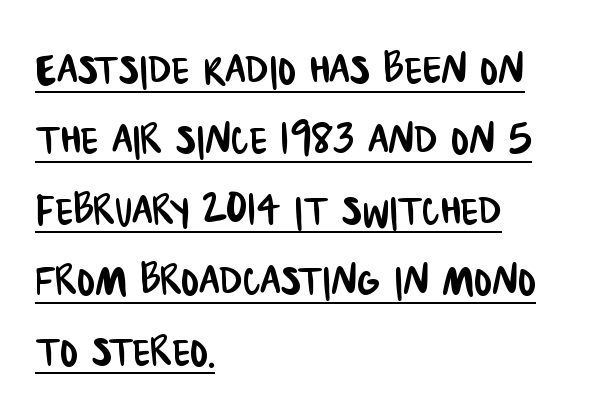
The image shows 53 px condensed sans-serif type; set left-aligned, normal line spacing (1.33x), normal letter spacing, underlined; low stroke contrast and a large x-height.
